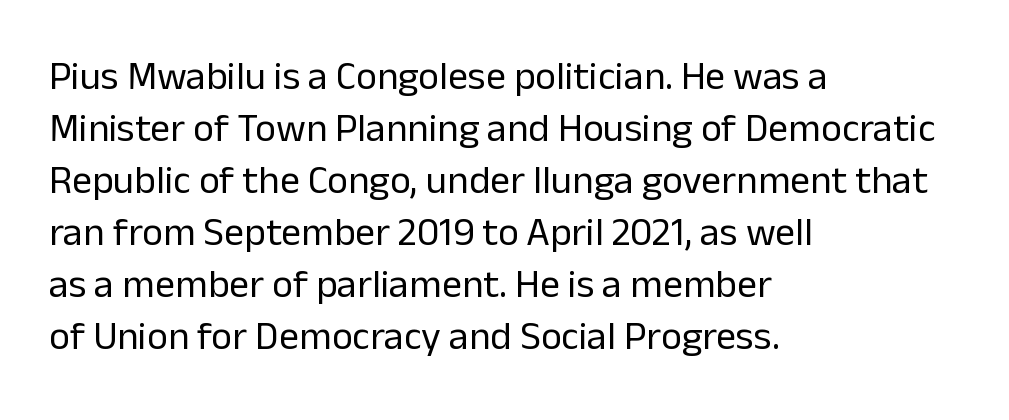
{"serif": "no", "italic": "no", "bold": "no", "weight": "regular", "width": "normal", "stroke_contrast": "low", "x_height": "medium", "monospaced": "no", "underline": "no", "align": "left", "line_spacing": "normal", "line_spacing_ratio": 1.3, "letter_spacing": "normal", "letter_spacing_em": 0.0, "glyph_px": 40}
